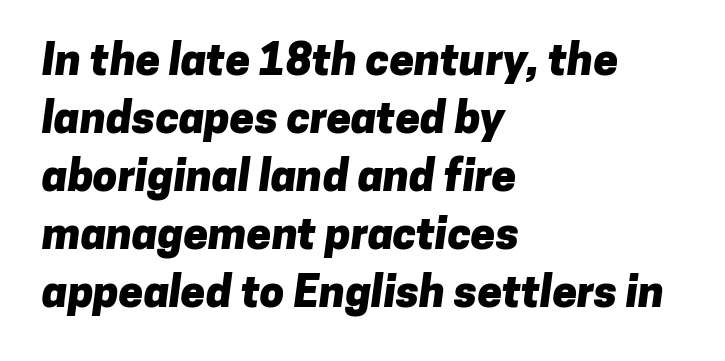
Q: Is the text bold? A: Yes.
Q: Is the typeface a serif or a sans-serif typeface? A: Sans-serif.
Q: Is the text underlined? A: No.
Q: How is the paragraph aligned? A: Left-aligned.
Q: Is the spacing between letters normal or unusually wide? A: Normal.
Q: Is the spacing between lines tight, normal or loose? A: Normal.
Q: Width (condensed, normal, or wide)? A: Normal.
Q: Stroke contrast? A: Low.
Q: x-height? A: Medium.
Q: Monospaced? A: No.
